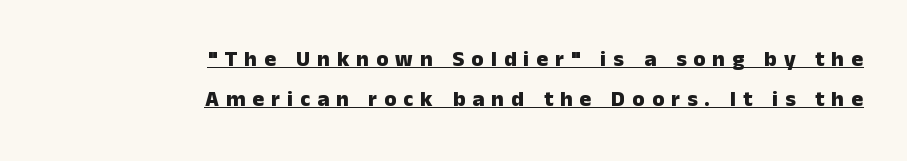
The image shows 22 px bold type, upright; set right-aligned, line spacing 1.84x, unusually wide letter spacing (+0.32 em), underlined.
